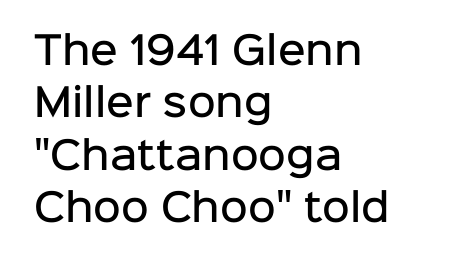
Q: Is the text bold? A: Semi-bold.
Q: Is the text italic (slanted)? A: No, it is upright.
Q: Is the typeface a serif or a sans-serif typeface? A: Sans-serif.
Q: Is the text underlined? A: No.
Q: How is the paragraph aligned? A: Left-aligned.
Q: Is the spacing between letters normal or unusually wide? A: Normal.
Q: Is the spacing between lines tight, normal or loose? A: Normal.
Q: Width (condensed, normal, or wide)? A: Normal.
Q: Stroke contrast? A: Low.
Q: x-height? A: Medium.
Q: Monospaced? A: No.
